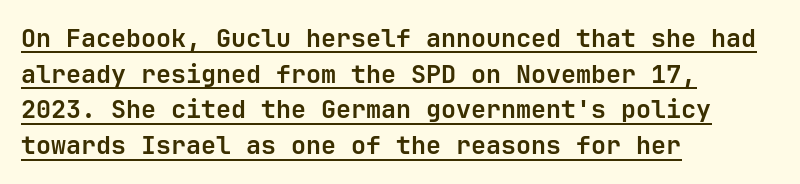
{"italic": "no", "bold": "yes", "underline": "yes", "align": "left", "line_spacing": "normal", "line_spacing_ratio": 1.43, "letter_spacing": "normal", "letter_spacing_em": 0.0, "glyph_px": 25}
